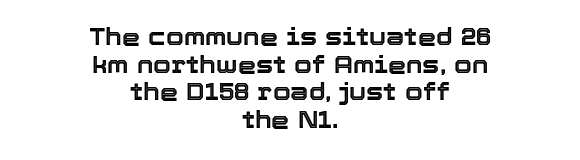
Q: Is the text italic (slanted)? A: No, it is upright.
Q: Is the text underlined? A: No.
Q: How is the paragraph aligned? A: Centered.
Q: Is the spacing between letters normal or unusually wide? A: Normal.
